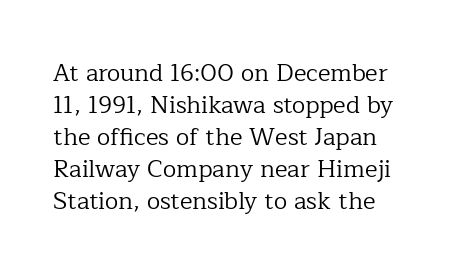
{"italic": "no", "bold": "no", "underline": "no", "align": "left", "line_spacing": "normal", "line_spacing_ratio": 1.33, "letter_spacing": "normal", "letter_spacing_em": 0.0, "glyph_px": 24}
